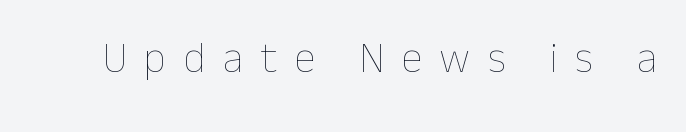
The letters look calm and open, with moderate or lighter stems. Check under the words: just untouched page. Ascenders rise straight up at ninety degrees. Loose tracking; the words dissolve into strings of separated letters.
